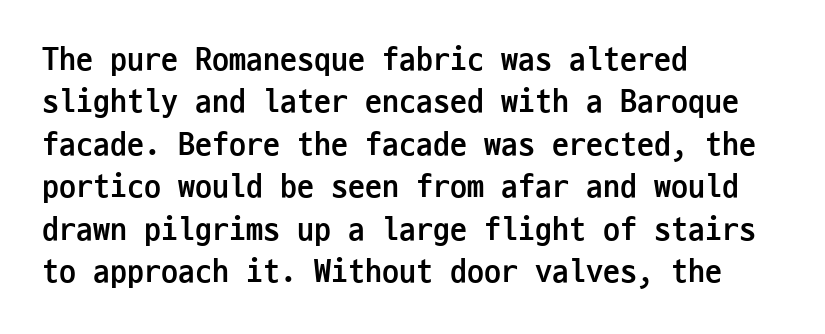
Notice how the stems are strictly vertical — no italics here. Look at the bottom of the vertical strokes: they stop flat, with no serifs. Normally led — the rows are evenly, conventionally spaced. The characters look thick and weighty, a clear bold.
